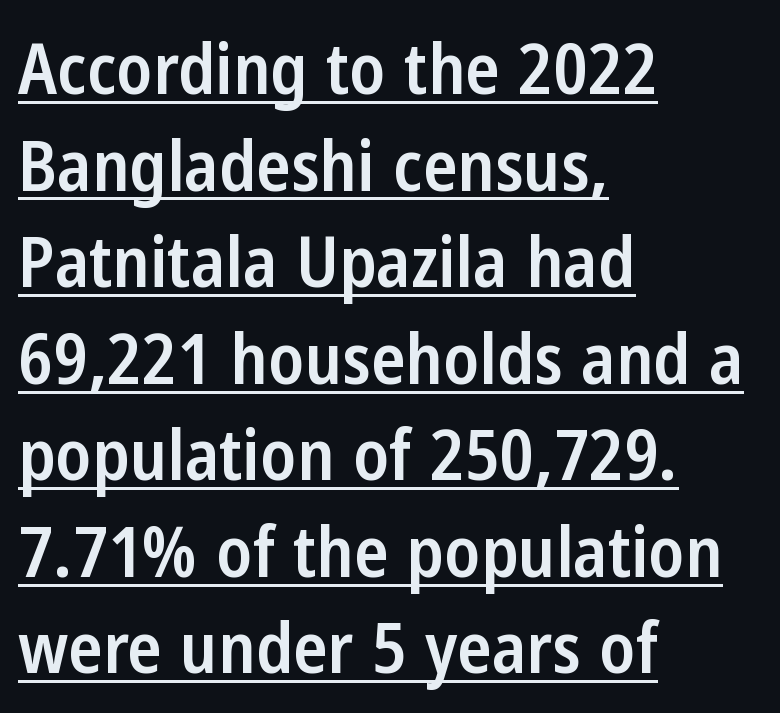
Emphasis by weight is partial: semibold. Varying glyph widths throughout — classic text-font behaviour. The leading is moderate, giving the passage an even texture. The rendering anchors every line to the left-hand side. You can tell from the bare stems that sans-serif type was used. The font's upright variant was chosen for this text.
